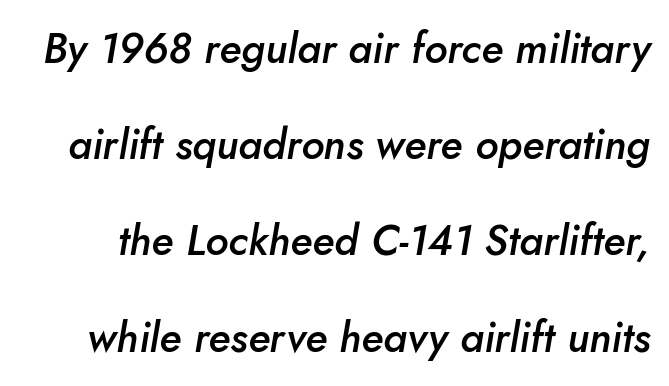
{"italic": "yes", "lean": "right", "slant_degrees": 10, "bold": "semi", "weight": "semibold", "width": "normal", "stroke_contrast": "low", "x_height": "small", "monospaced": "no", "underline": "no", "line_spacing": "loose", "line_spacing_ratio": 2.29, "letter_spacing": "normal", "letter_spacing_em": 0.0, "glyph_px": 42}
